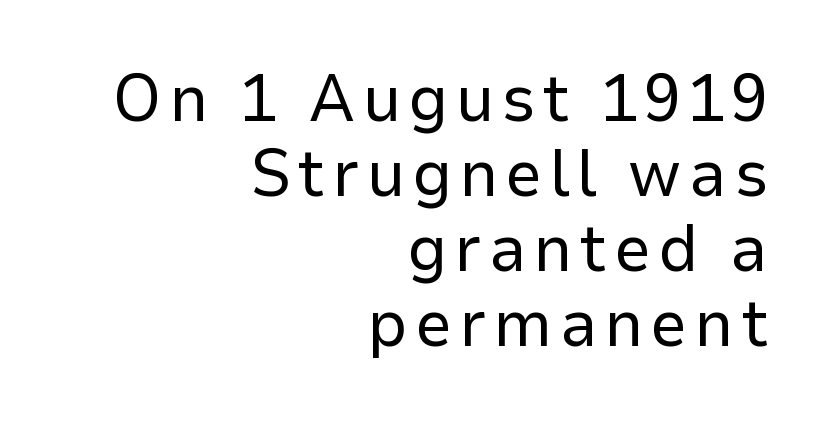
{"serif": "no", "italic": "no", "bold": "no", "weight": "regular", "width": "normal", "stroke_contrast": "low", "x_height": "medium", "monospaced": "no", "underline": "no", "align": "right", "line_spacing": "tight", "line_spacing_ratio": 1.12, "glyph_px": 67}
